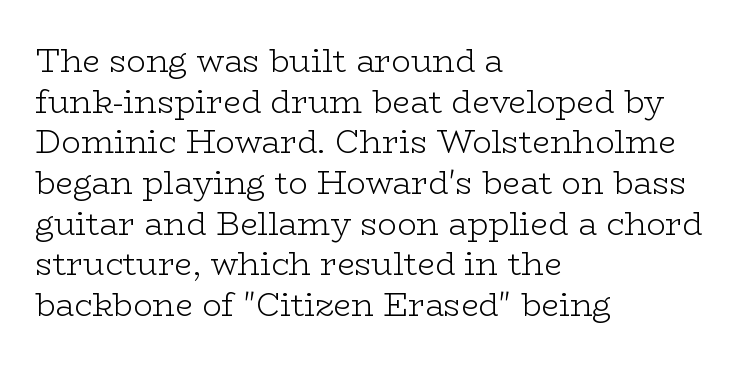
The image shows 32 px light, wide serif type, upright; set left-aligned, normal line spacing (1.27x), normal letter spacing, not underlined; low stroke contrast and a medium x-height.
